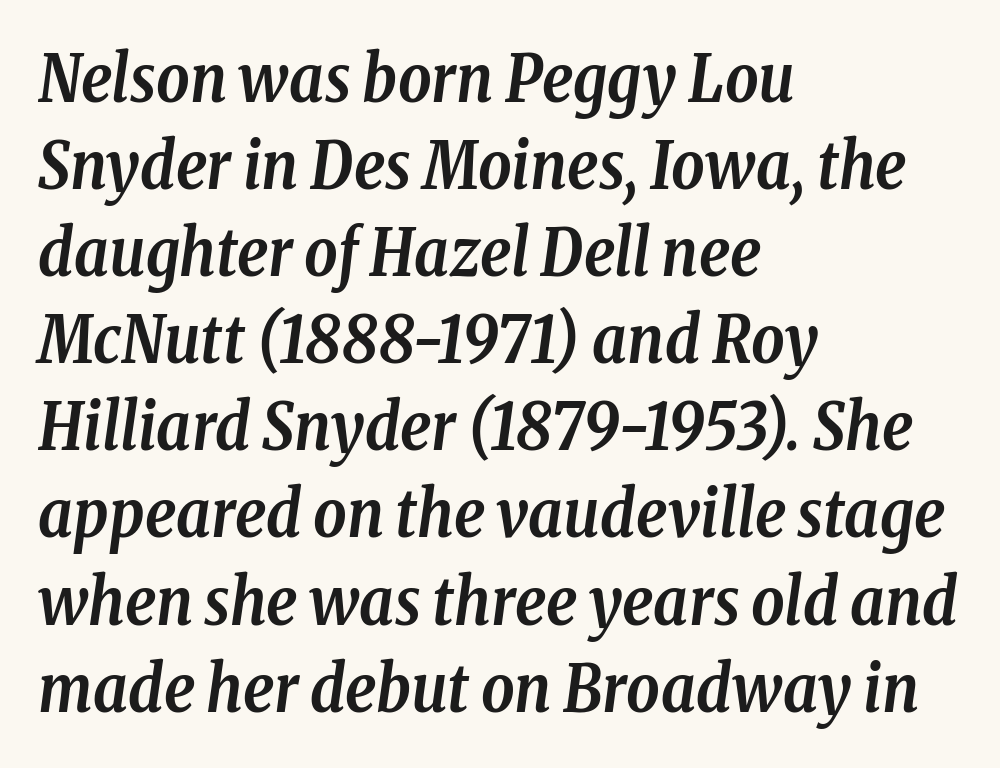
The image shows 65 px semibold, condensed serif type, italic (leaning right); set left-aligned, normal line spacing (1.34x), normal letter spacing, not underlined; low stroke contrast and a medium x-height.
